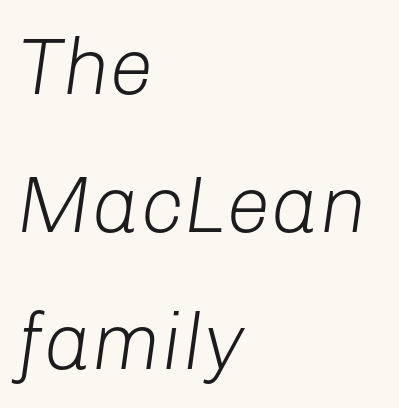
Q: Is the text bold? A: No.
Q: Is the text italic (slanted)? A: Yes, it leans right by about 8 degrees.
Q: Is the text underlined? A: No.
Q: How is the paragraph aligned? A: Left-aligned.
Q: Is the spacing between letters normal or unusually wide? A: Normal.
Q: Width (condensed, normal, or wide)? A: Normal.
Q: Stroke contrast? A: Low.
Q: x-height? A: Medium.
Q: Monospaced? A: No.
